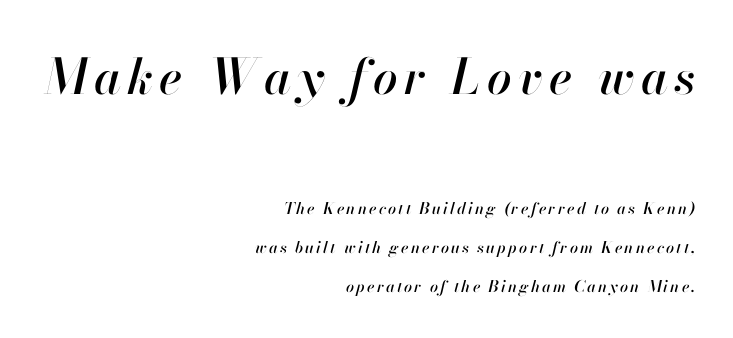
Decoration check: the copy has no underline. This sample has the flowing, uneven cadence of proportional lettering. How would I describe the line gaps? Wide and relaxed. These lines are set flush right with a ragged left edge.
